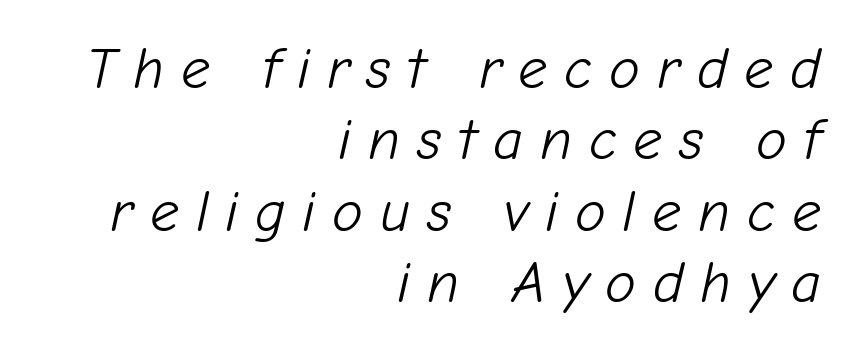
The gaps between neighbouring characters are conspicuously large. Leftover space on each line is placed entirely before the opening word. Decoration check: the copy has no underline. This is not heavy type; no bold has been used. This sample has the flowing, uneven cadence of proportional lettering. The typography opts for an oblique posture over an upright one.
